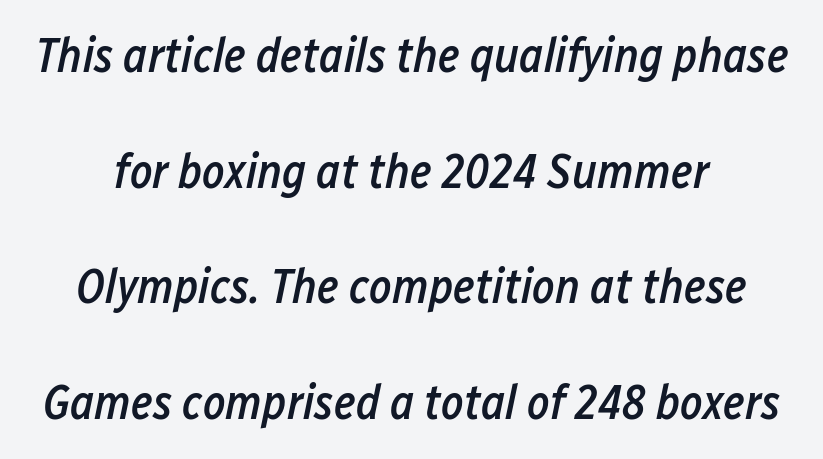
{"italic": "yes", "lean": "right", "slant_degrees": 12, "bold": "semi", "weight": "semibold", "width": "condensed", "stroke_contrast": "low", "x_height": "medium", "monospaced": "no", "underline": "no", "align": "center", "line_spacing": "loose", "line_spacing_ratio": 2.41, "letter_spacing": "normal", "letter_spacing_em": 0.0, "glyph_px": 48}
